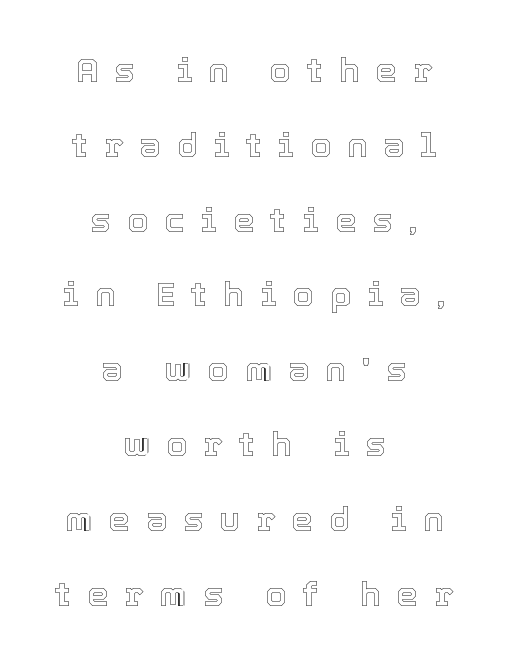
The compositor balanced each line on the midline. Upright lettering throughout. The rendering uses a large line-height, opening up the rows. In terms of letterspacing, this is a distinctly airy, spread setting. Descenders are the only things crossing below the line. The face used here is proportionally spaced, like ordinary book or web type.
